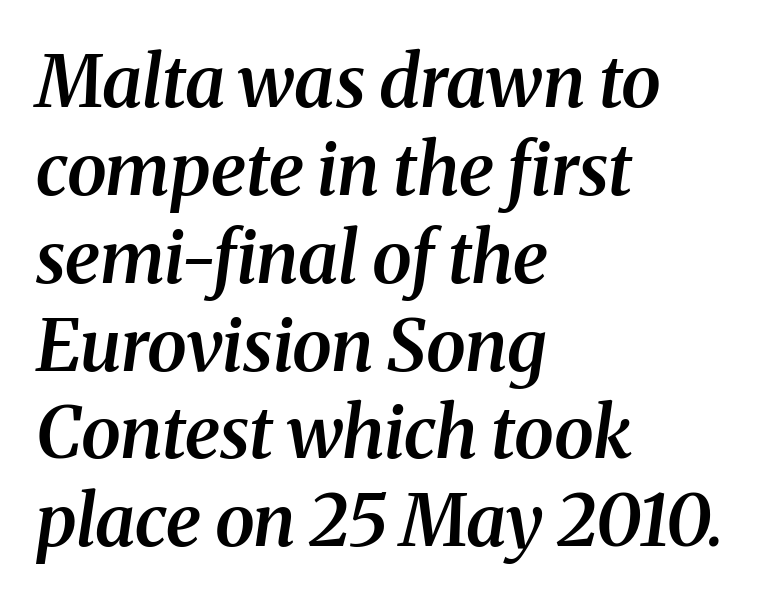
{"serif": "yes", "italic": "yes", "lean": "right", "slant_degrees": 8, "bold": "semi", "weight": "semibold", "width": "normal", "stroke_contrast": "medium", "x_height": "medium", "monospaced": "no", "underline": "no", "align": "left", "line_spacing_ratio": 1.22, "letter_spacing": "normal", "letter_spacing_em": 0.0, "glyph_px": 72}
